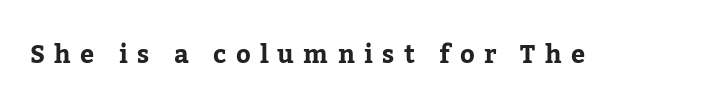
{"italic": "no", "underline": "no", "letter_spacing": "wide", "letter_spacing_em": 0.37, "glyph_px": 25}
